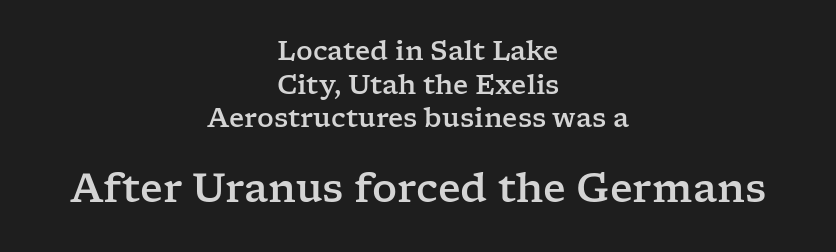
Descenders hang freely into open space. Here the second block reads like a headline and the first like body copy. Standard letterfit; no display-style spreading of the glyphs. The lines sit at an ordinary, default distance from one another. Unlike italic type, these characters show no tilt at all. Each letter keeps its own natural width here, so spacing adapts to shape.
